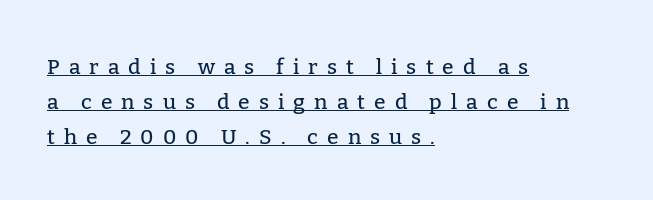
{"italic": "no", "underline": "yes", "align": "left", "line_spacing": "normal", "line_spacing_ratio": 1.67, "letter_spacing": "wide", "letter_spacing_em": 0.43, "glyph_px": 21}
